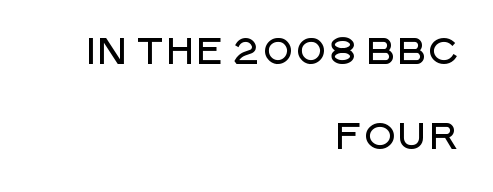
{"serif": "no", "italic": "no", "width": "normal", "stroke_contrast": "low", "x_height": "large", "monospaced": "no", "underline": "no", "align": "right", "line_spacing": "loose", "line_spacing_ratio": 2.31, "letter_spacing": "normal", "letter_spacing_em": 0.0, "glyph_px": 37}
